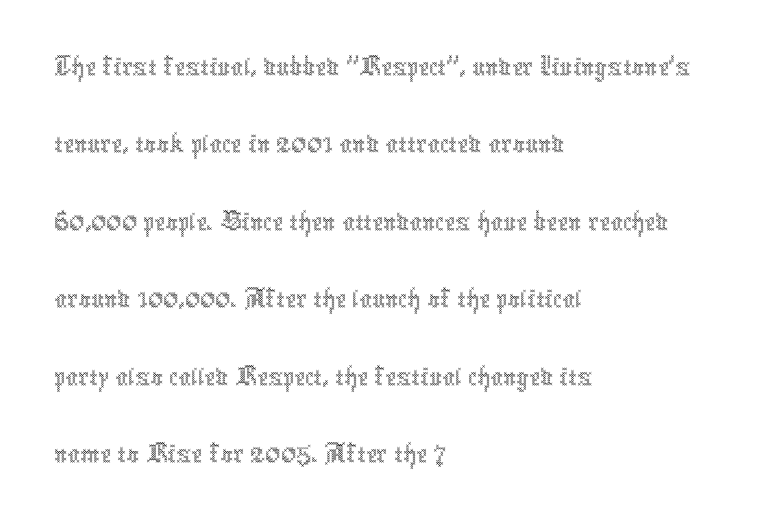
Counters stay open thanks to moderate or lighter strokes. Where is the straight margin? On the left. A bare baseline throughout the passage. Here the designer chose a conventional face with non-uniform glyph widths. The lines sit at an ordinary, default distance from one another. Nothing unusual about the tracking: characters are spaced as the font intends.
